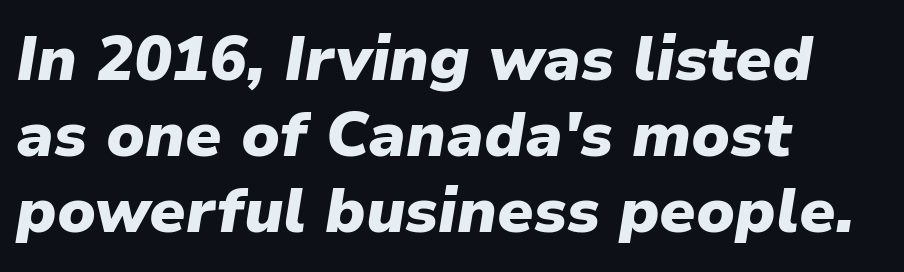
Q: Is the text bold? A: Yes.
Q: Is the text italic (slanted)? A: Yes, it leans right by about 9 degrees.
Q: Is the text underlined? A: No.
Q: How is the paragraph aligned? A: Left-aligned.
Q: Is the spacing between letters normal or unusually wide? A: Normal.
Q: Width (condensed, normal, or wide)? A: Normal.
Q: Stroke contrast? A: Low.
Q: x-height? A: Medium.
Q: Monospaced? A: No.
